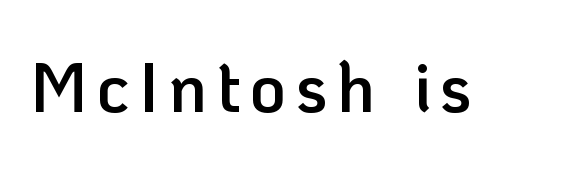
Q: Is the text bold? A: Semi-bold.
Q: Is the text italic (slanted)? A: No, it is upright.
Q: Is the typeface a serif or a sans-serif typeface? A: Sans-serif.
Q: Is the text underlined? A: No.
Q: Width (condensed, normal, or wide)? A: Normal.
Q: Stroke contrast? A: Low.
Q: x-height? A: Medium.
Q: Monospaced? A: No.
